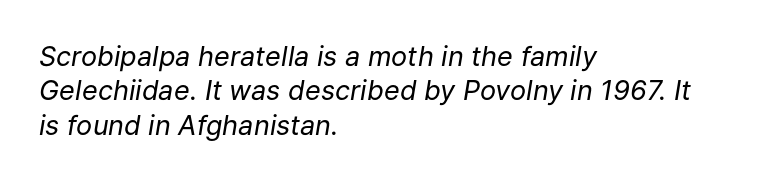
The image shows 27 px text type, italic (leaning right); set left-aligned, normal line spacing (1.27x), normal letter spacing, not underlined.
